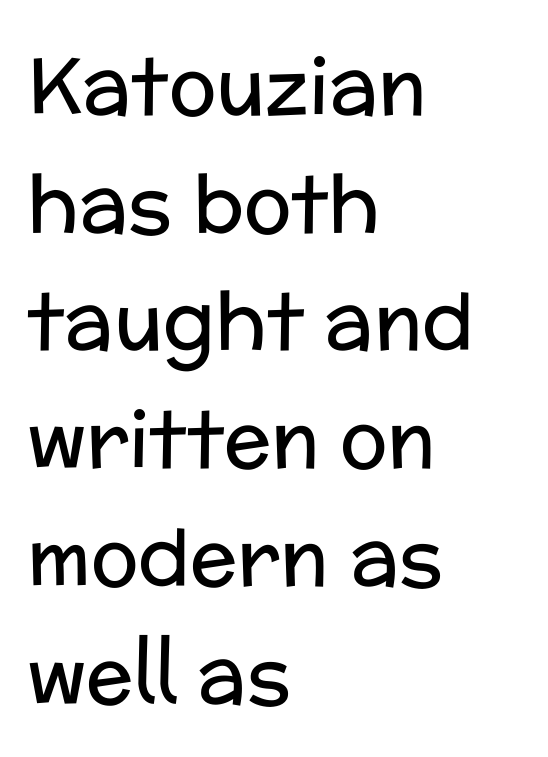
Q: Is the text bold? A: No.
Q: Is the text italic (slanted)? A: No, it is upright.
Q: Is the typeface a serif or a sans-serif typeface? A: Sans-serif.
Q: Is the text underlined? A: No.
Q: How is the paragraph aligned? A: Left-aligned.
Q: Is the spacing between letters normal or unusually wide? A: Normal.
Q: Is the spacing between lines tight, normal or loose? A: Normal.
Q: Width (condensed, normal, or wide)? A: Normal.
Q: Stroke contrast? A: Low.
Q: x-height? A: Medium.
Q: Monospaced? A: No.
